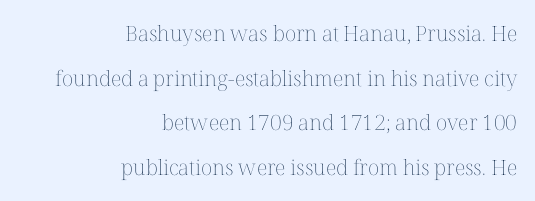
{"italic": "no", "bold": "no", "underline": "no", "align": "right", "line_spacing": "loose", "line_spacing_ratio": 2.13, "letter_spacing": "normal", "letter_spacing_em": 0.0, "glyph_px": 21}
